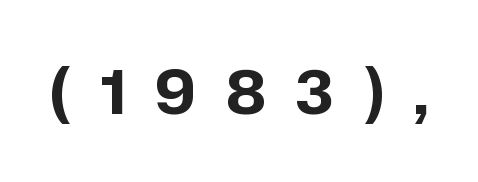
Note: no serifs on the glyphs. These lines are rendered in a variable-pitch font. These lines carry a lot of weight — the face is fully bold. You could only call the tracking loose — the letters float apart. Each row of text sits above clean, open space. If you drew a line through each stem, it would be perfectly vertical.
